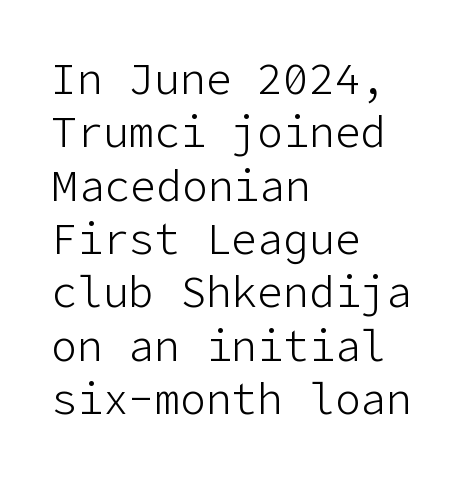
Q: Is the text bold? A: No.
Q: Is the text italic (slanted)? A: No, it is upright.
Q: Is the typeface a serif or a sans-serif typeface? A: Sans-serif.
Q: Is the text underlined? A: No.
Q: How is the paragraph aligned? A: Left-aligned.
Q: Is the spacing between letters normal or unusually wide? A: Normal.
Q: Width (condensed, normal, or wide)? A: Normal.
Q: Stroke contrast? A: Low.
Q: x-height? A: Medium.
